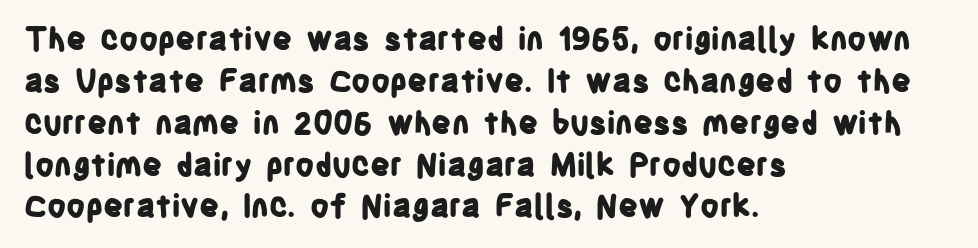
The image shows 31 px bold, condensed sans-serif type, upright; set left-aligned, normal line spacing (1.35x), normal letter spacing, not underlined; low stroke contrast and a large x-height.
